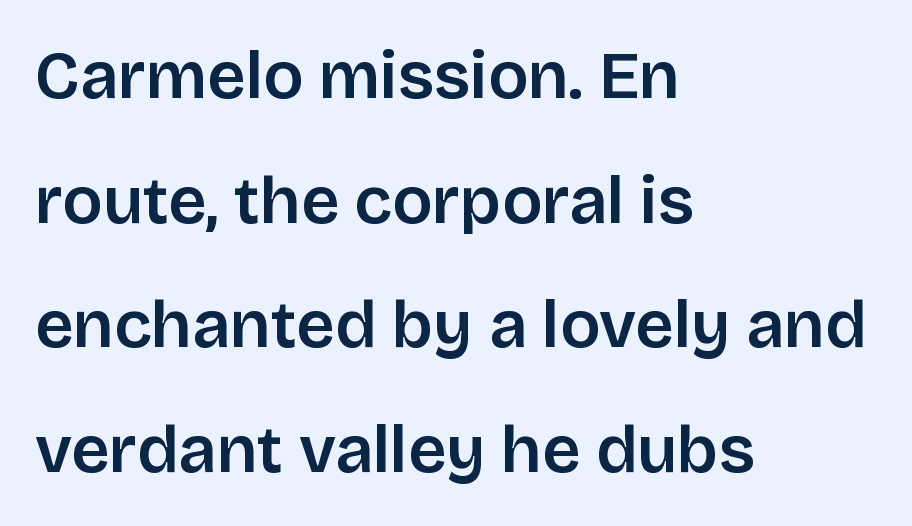
Q: Is the text italic (slanted)? A: No, it is upright.
Q: Is the typeface a serif or a sans-serif typeface? A: Sans-serif.
Q: Is the text underlined? A: No.
Q: How is the paragraph aligned? A: Left-aligned.
Q: Is the spacing between letters normal or unusually wide? A: Normal.
Q: Width (condensed, normal, or wide)? A: Normal.
Q: Stroke contrast? A: Low.
Q: x-height? A: Large.
Q: Monospaced? A: No.
